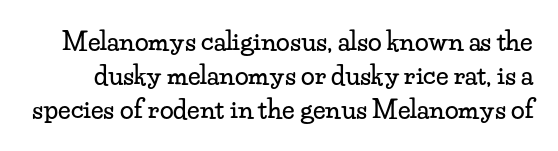
Q: Is the text italic (slanted)? A: No, it is upright.
Q: Is the text underlined? A: No.
Q: Is the spacing between letters normal or unusually wide? A: Normal.
Q: Is the spacing between lines tight, normal or loose? A: Normal.
